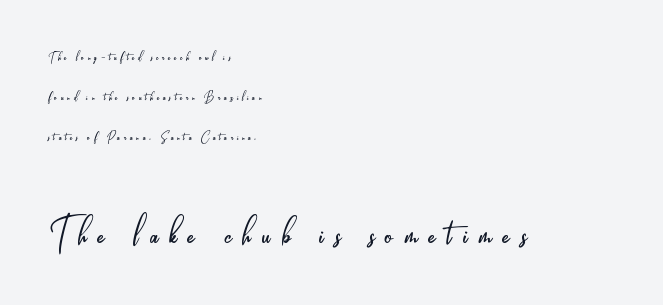
Q: Is the text bold? A: No.
Q: Is the text italic (slanted)? A: Yes.
Q: Is the typeface a serif or a sans-serif typeface? A: Sans-serif.
Q: Is the text underlined? A: No.
Q: How is the paragraph aligned? A: Left-aligned.
Q: Is the spacing between letters normal or unusually wide? A: Unusually wide.
Q: Is the spacing between lines tight, normal or loose? A: Loose.
Q: Which block of text is set in a larger size, the first (top) or the second (bottom)? A: The second (bottom) one.
Q: Width (condensed, normal, or wide)? A: Condensed.
Q: Stroke contrast? A: Low.
Q: x-height? A: Small.
Q: Monospaced? A: No.
